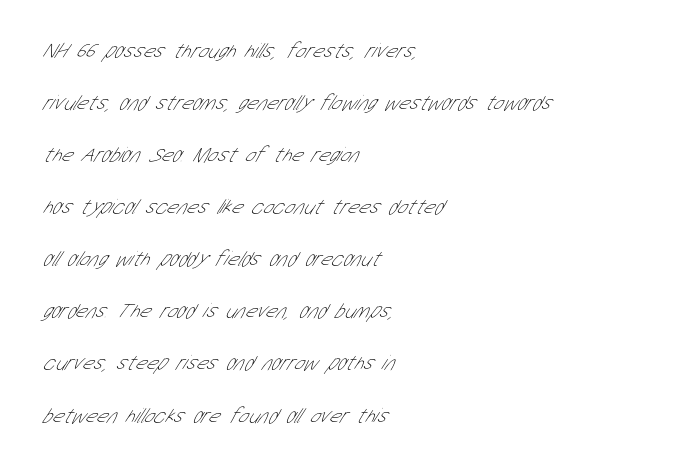
Counters stay open thanks to moderate or lighter strokes. The tracking reads as untouched default to a designer's eye. Leading is clearly above the norm, producing a sparse column. Decoration check: the copy has no underline. Leftover space on each line is placed entirely after the last word.
